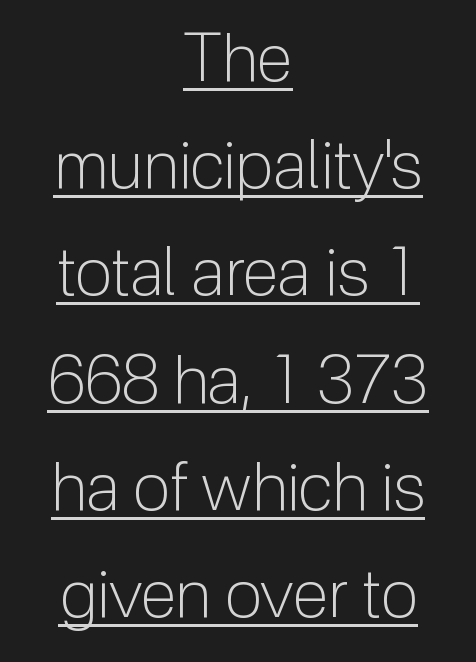
Q: Is the text bold? A: No.
Q: Is the text italic (slanted)? A: No, it is upright.
Q: Is the typeface a serif or a sans-serif typeface? A: Sans-serif.
Q: Is the text underlined? A: Yes.
Q: How is the paragraph aligned? A: Centered.
Q: Is the spacing between letters normal or unusually wide? A: Normal.
Q: Is the spacing between lines tight, normal or loose? A: Normal.
Q: Width (condensed, normal, or wide)? A: Normal.
Q: Stroke contrast? A: Low.
Q: x-height? A: Medium.
Q: Monospaced? A: No.
